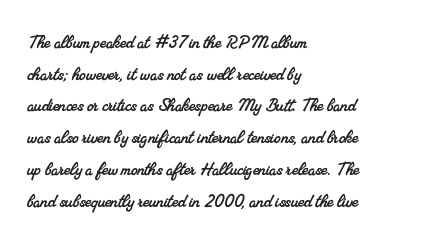
{"underline": "no", "align": "left", "line_spacing": "normal", "line_spacing_ratio": 1.51, "letter_spacing": "normal", "letter_spacing_em": 0.0, "glyph_px": 21}
